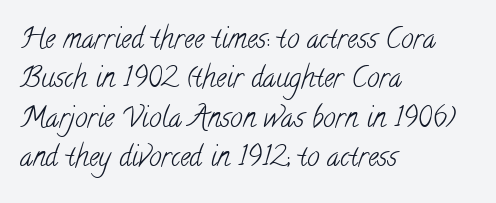
{"serif": "yes", "bold": "no", "weight": "light", "width": "condensed", "stroke_contrast": "low", "x_height": "small", "monospaced": "no", "underline": "no", "align": "left", "line_spacing": "normal", "line_spacing_ratio": 1.41, "letter_spacing": "normal", "letter_spacing_em": 0.0, "glyph_px": 28}
